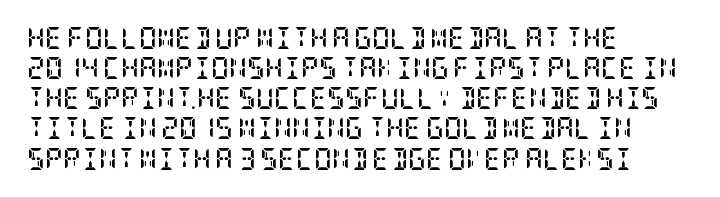
The image shows 22 px bold type, upright; set left-aligned, normal line spacing (1.37x), normal letter spacing, not underlined.
